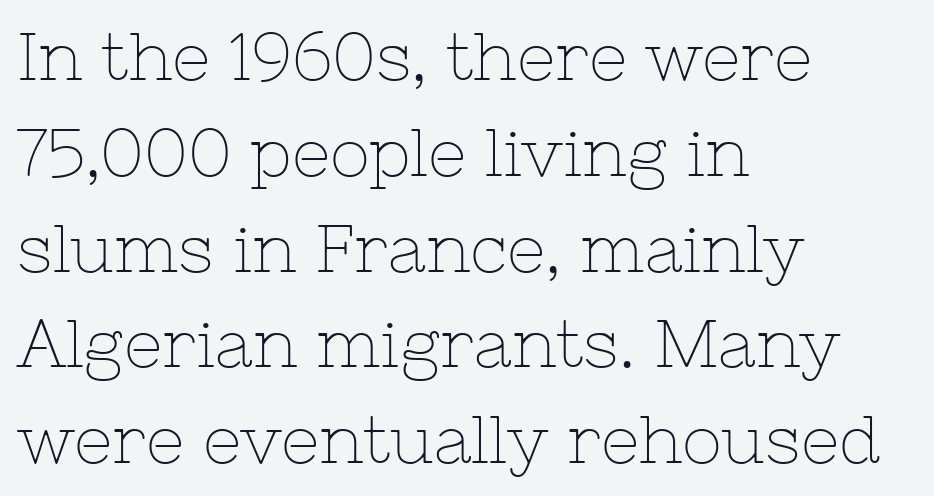
{"serif": "yes", "italic": "no", "bold": "no", "weight": "thin", "width": "normal", "stroke_contrast": "low", "x_height": "medium", "monospaced": "no", "underline": "no", "align": "left", "line_spacing": "normal", "line_spacing_ratio": 1.43, "letter_spacing": "normal", "letter_spacing_em": 0.0, "glyph_px": 67}
